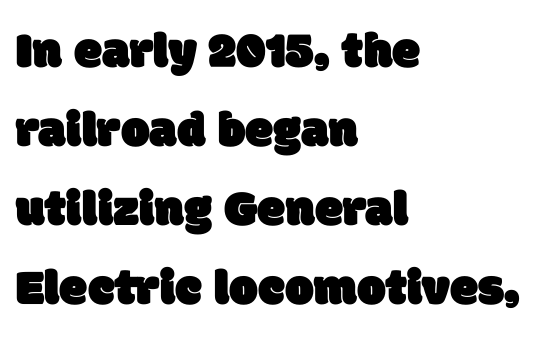
The image shows 51 px sans-serif type; set left-aligned, normal line spacing (1.55x), normal letter spacing, not underlined; low stroke contrast and a large x-height.
